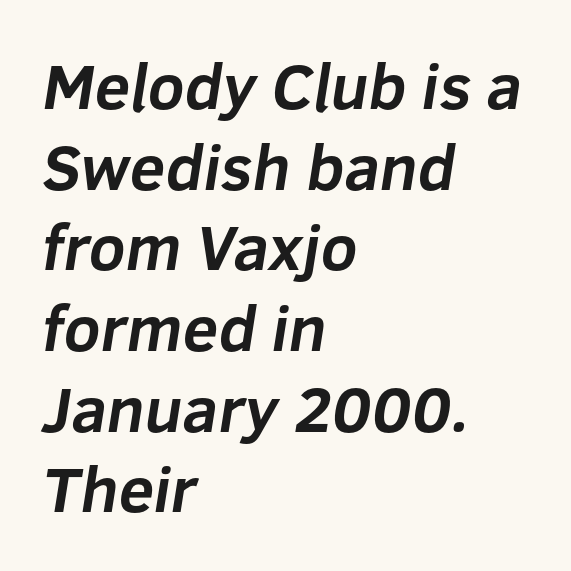
{"serif": "no", "bold": "yes", "weight": "bold", "width": "normal", "stroke_contrast": "low", "x_height": "medium", "monospaced": "no", "underline": "no", "align": "left", "line_spacing": "normal", "line_spacing_ratio": 1.26, "letter_spacing": "normal", "letter_spacing_em": 0.0, "glyph_px": 64}
